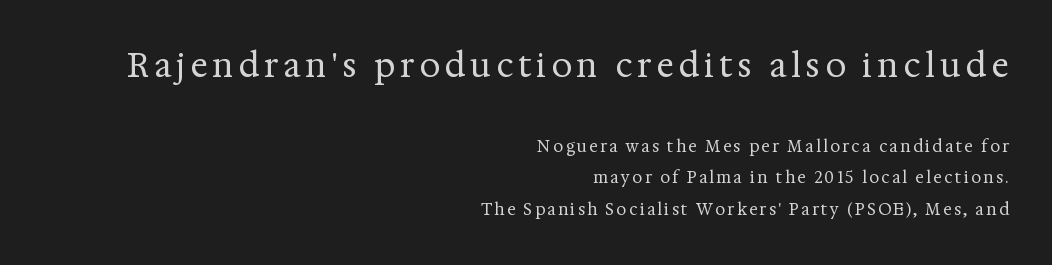
The image shows 33 px regular-weight serif type, upright; set right-aligned, loose line spacing (1.98x), not underlined; the first (top) block is 2.06x larger; medium stroke contrast and a medium x-height.
